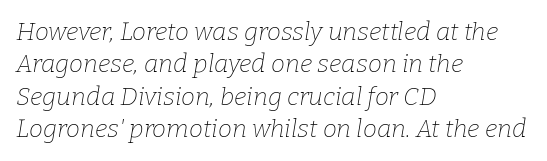
The image shows 25 px text type, italic (leaning right); set left-aligned, normal line spacing (1.3x), normal letter spacing, not underlined.
